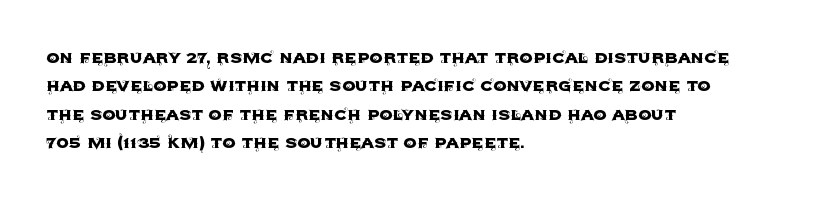
Posture: upright roman. The foot of each line stays bare and open. The passage shown stacks its lines at a standard gap. Alignment: flush left. The horizontal fit of the characters is conventional and even.
